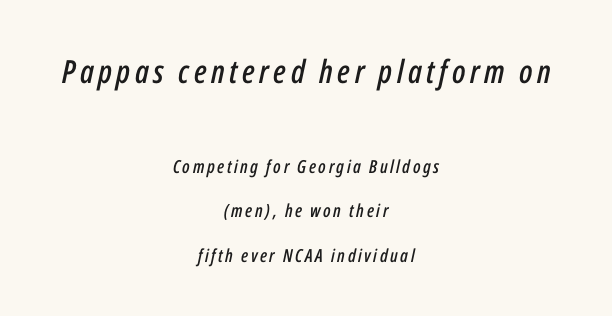
The image shows 32 px condensed type, italic (leaning right); set centered, loose line spacing (2.47x), not underlined; the first (top) block is 1.78x larger; low stroke contrast and a medium x-height.
